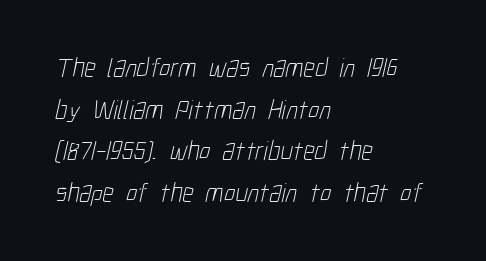
{"bold": "no", "underline": "no", "align": "left", "line_spacing": "normal", "line_spacing_ratio": 1.54, "letter_spacing": "normal", "letter_spacing_em": 0.0, "glyph_px": 27}
